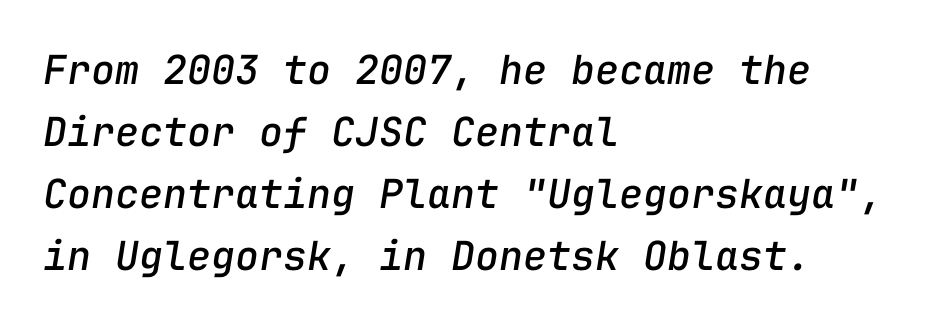
Q: Is the text italic (slanted)? A: Yes, it leans right by about 9 degrees.
Q: Is the text underlined? A: No.
Q: How is the paragraph aligned? A: Left-aligned.
Q: Is the spacing between letters normal or unusually wide? A: Normal.
Q: Is the spacing between lines tight, normal or loose? A: Normal.
Q: Width (condensed, normal, or wide)? A: Normal.
Q: Stroke contrast? A: Low.
Q: x-height? A: Medium.
Q: Monospaced? A: Yes.
